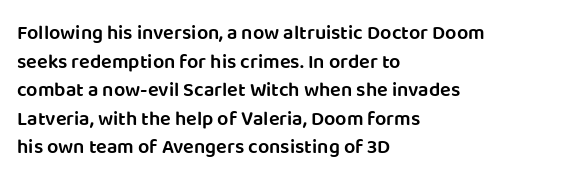
{"italic": "no", "bold": "semi", "underline": "no", "align": "left", "line_spacing": "normal", "line_spacing_ratio": 1.43, "letter_spacing": "normal", "letter_spacing_em": 0.0, "glyph_px": 20}
